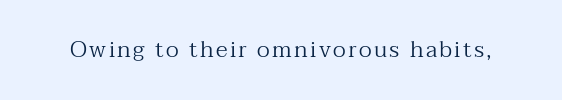
{"italic": "no", "bold": "no", "underline": "no", "glyph_px": 23}
